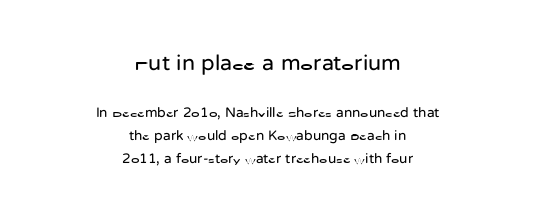
Q: Is the text bold? A: No.
Q: Is the text italic (slanted)? A: No, it is upright.
Q: Is the text underlined? A: No.
Q: How is the paragraph aligned? A: Centered.
Q: Is the spacing between letters normal or unusually wide? A: Normal.
Q: Is the spacing between lines tight, normal or loose? A: Normal.
Q: Which block of text is set in a larger size, the first (top) or the second (bottom)? A: The first (top) one.
